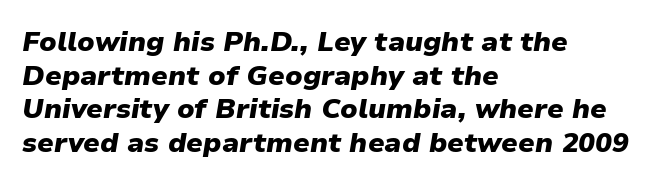
The image shows 28 px heavy type, italic (leaning right); set left-aligned, line spacing 1.2x, normal letter spacing, not underlined; low stroke contrast and a medium x-height.
